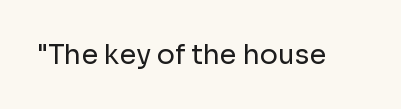
The image shows 27 px text type, upright; set normal letter spacing, not underlined.
